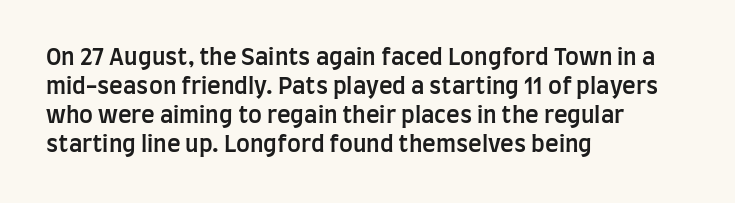
The image shows 23 px text type, upright; set left-aligned, normal line spacing (1.26x), normal letter spacing, not underlined.
